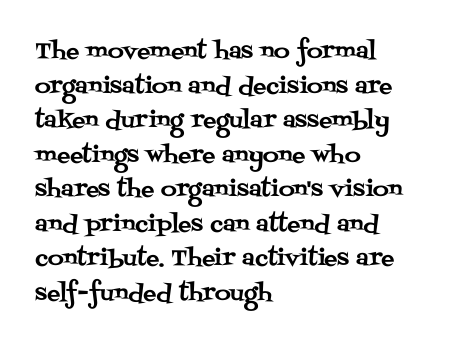
The image shows 22 px text type, upright; set left-aligned, normal line spacing (1.57x), normal letter spacing, not underlined.
